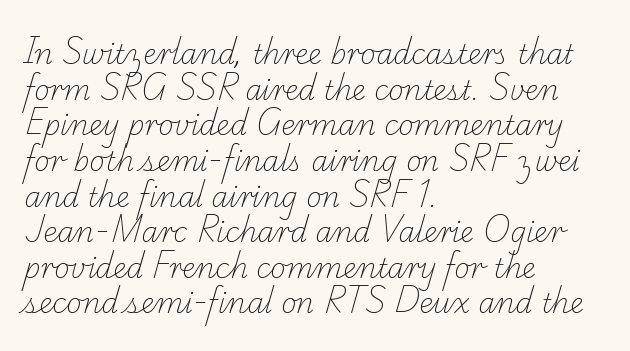
{"bold": "no", "underline": "no", "align": "left", "line_spacing": "normal", "line_spacing_ratio": 1.32, "letter_spacing": "normal", "letter_spacing_em": 0.0, "glyph_px": 27}
